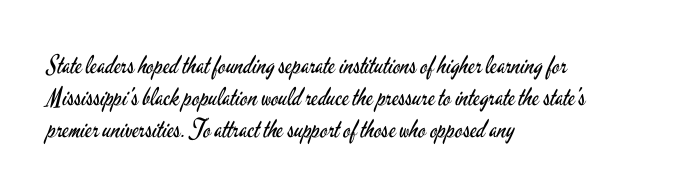
These lines keep a tight, regular rhythm from letter to letter. This sample is left-justified, so line endings fall wherever the words run out. The space between consecutive lines is moderate. The passage shown is not underscored anywhere. Stems and bowls with no extra thickness — not bold.
